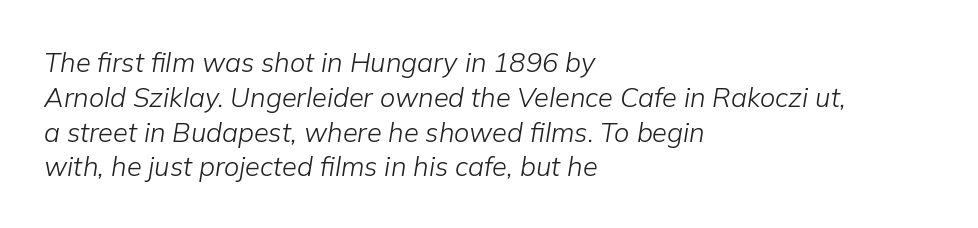
Q: Is the text bold? A: No.
Q: Is the text italic (slanted)? A: Yes, it leans right by about 9 degrees.
Q: Is the text underlined? A: No.
Q: How is the paragraph aligned? A: Left-aligned.
Q: Is the spacing between letters normal or unusually wide? A: Normal.
Q: Is the spacing between lines tight, normal or loose? A: Normal.
